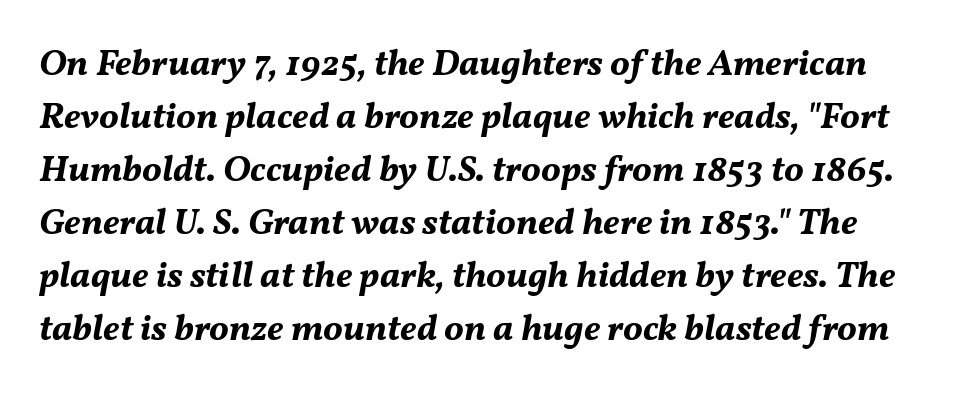
{"italic": "yes", "lean": "right", "slant_degrees": 11, "bold": "yes", "weight": "bold", "width": "normal", "stroke_contrast": "medium", "x_height": "medium", "monospaced": "no", "underline": "no", "line_spacing": "normal", "line_spacing_ratio": 1.43, "letter_spacing": "normal", "letter_spacing_em": 0.0, "glyph_px": 37}
